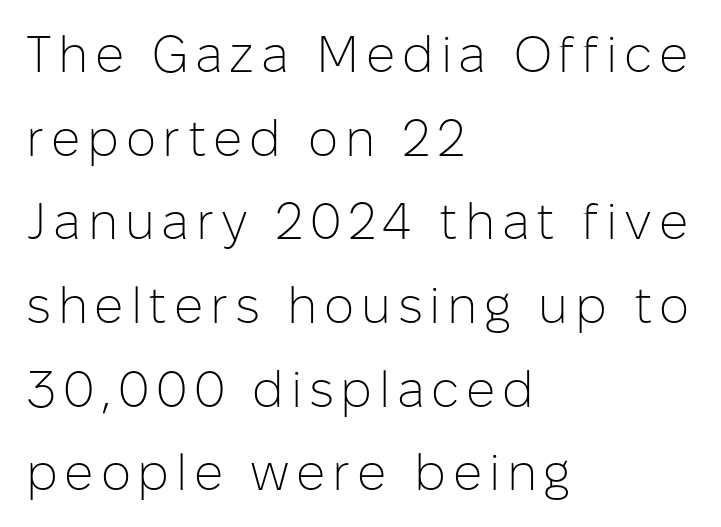
The image shows 51 px light sans-serif type, upright; set left-aligned, normal line spacing (1.64x), not underlined; low stroke contrast and a medium x-height.
